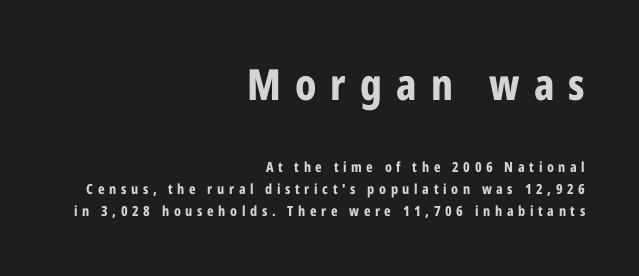
Type without underlining. The type is letterspaced generously, with wide tracking. The earlier block is typeset at a bigger size than the later block. This sample is right-justified, so line beginnings fall wherever the words allow.
